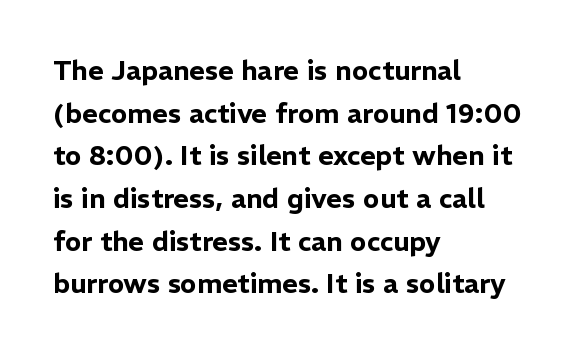
The image shows 27 px text type, upright; set left-aligned, normal line spacing (1.58x), normal letter spacing, not underlined.
